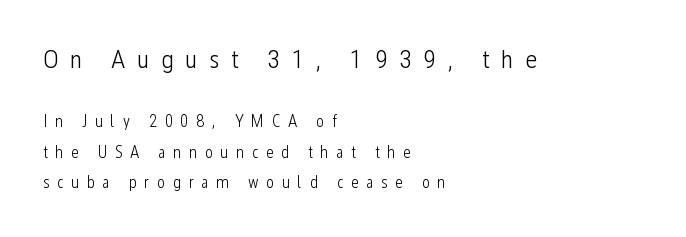
The image shows 26 px text type, upright; set left-aligned, line spacing 1.81x, unusually wide letter spacing (+0.45 em), not underlined; the first (top) block is 1.53x larger.
